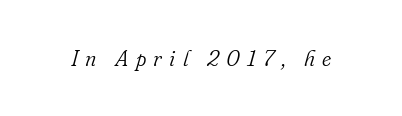
The axis of the letterforms is tilted away from vertical. Compared with typical body copy, the letter spacing here is much looser. Check under the words: just untouched page. Weight: regular or lighter.
